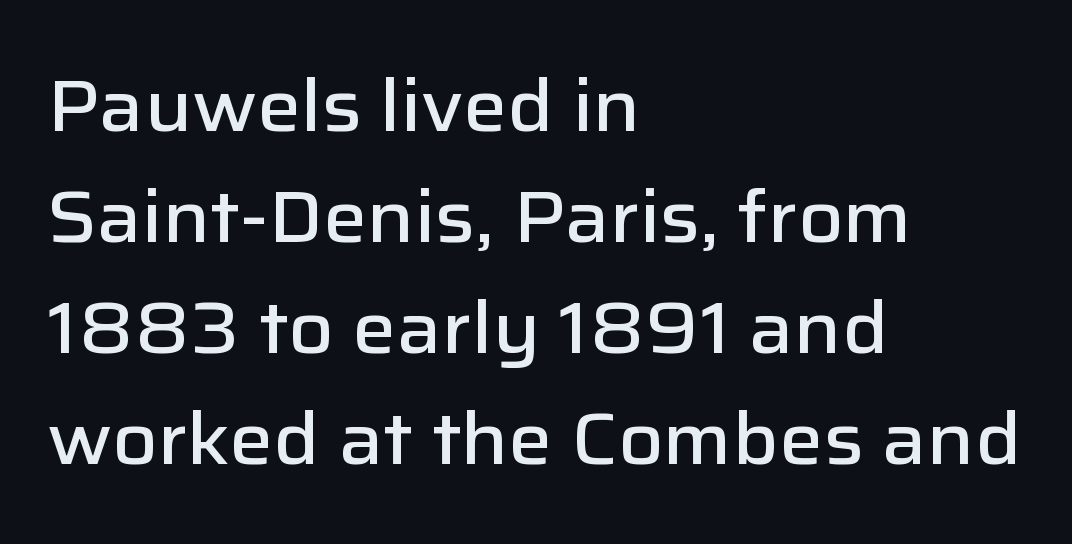
Q: Is the text bold? A: Semi-bold.
Q: Is the text italic (slanted)? A: No, it is upright.
Q: Is the typeface a serif or a sans-serif typeface? A: Sans-serif.
Q: Is the text underlined? A: No.
Q: How is the paragraph aligned? A: Left-aligned.
Q: Is the spacing between letters normal or unusually wide? A: Normal.
Q: Is the spacing between lines tight, normal or loose? A: Normal.
Q: Width (condensed, normal, or wide)? A: Normal.
Q: Stroke contrast? A: Low.
Q: x-height? A: Medium.
Q: Monospaced? A: No.
